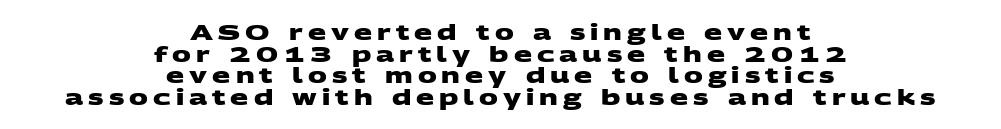
Short and long lines alike share a common midpoint. Cramped leading. Each word looks stretched out because of the extra space between its letters. These lines carry a lot of weight — the face is fully bold. The strip under each line holds only bare page.
